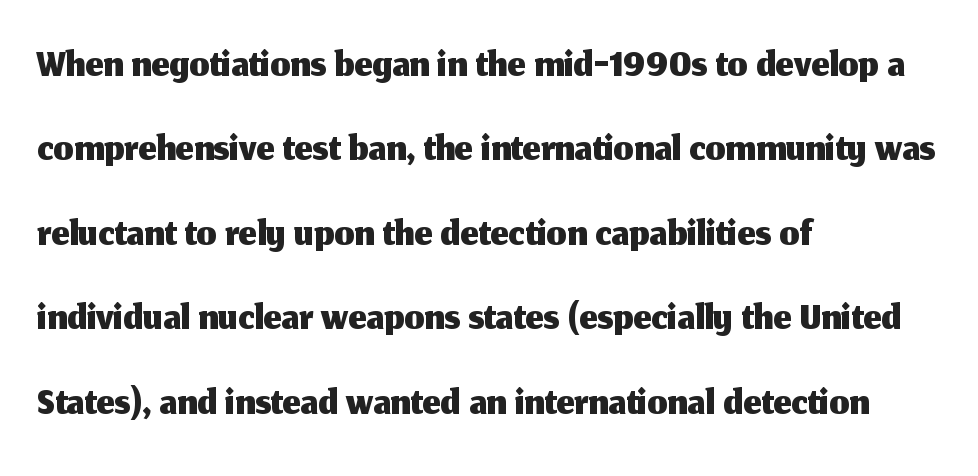
If you drew a ruler down the left edge, every line would touch it. Underline: absent. The lettering holds an erect, upright posture throughout. Whoever set this chose a conventional vertical rhythm. Note the varied advance widths — an 'i' is clearly narrower than an 'm'. A typesetter would label this face a sans.
